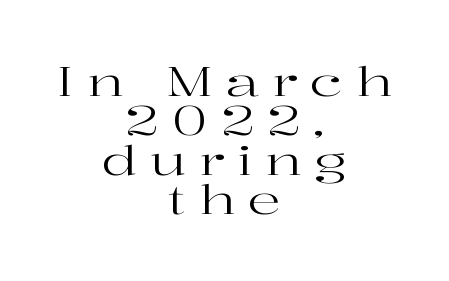
A clean baseline with only descenders dipping below it. Typographically, this falls in the serif category. Ordinary non-slanted type is in use. The text block is weighted toward neither margin, spreading evenly from the middle.
